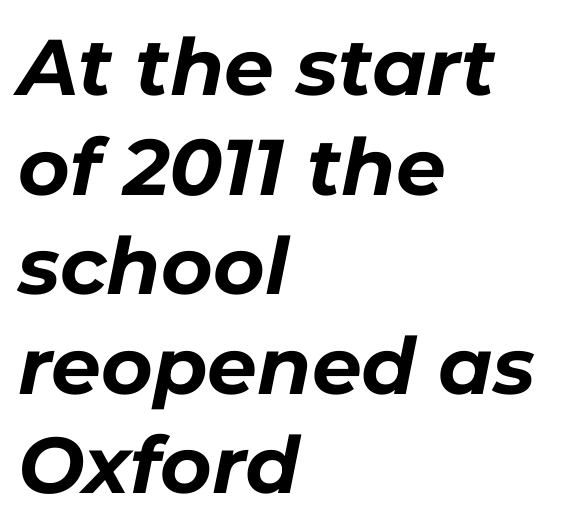
The image shows 79 px bold type, italic (leaning right); set left-aligned, normal line spacing (1.26x), normal letter spacing, not underlined; low stroke contrast and a medium x-height.
